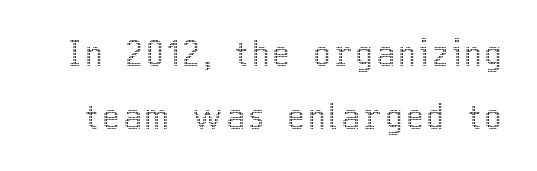
The image shows 34 px condensed type, upright; set line spacing 1.85x, not underlined; a medium x-height.
